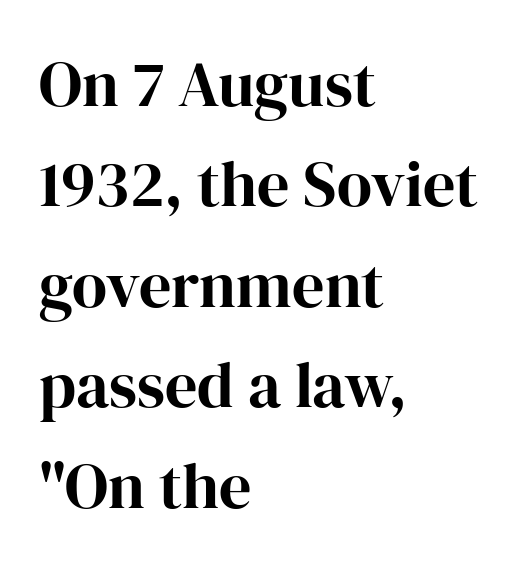
The passage shown stacks its lines at a standard gap. Check where the strokes stop: tiny serifs finish them off. Check the space under the baseline: it is left empty. Is there any slant? The stems are plumb.
